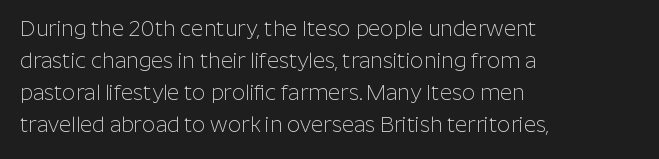
{"italic": "no", "bold": "no", "underline": "no", "align": "left", "line_spacing": "normal", "line_spacing_ratio": 1.53, "letter_spacing": "normal", "letter_spacing_em": 0.0, "glyph_px": 21}
